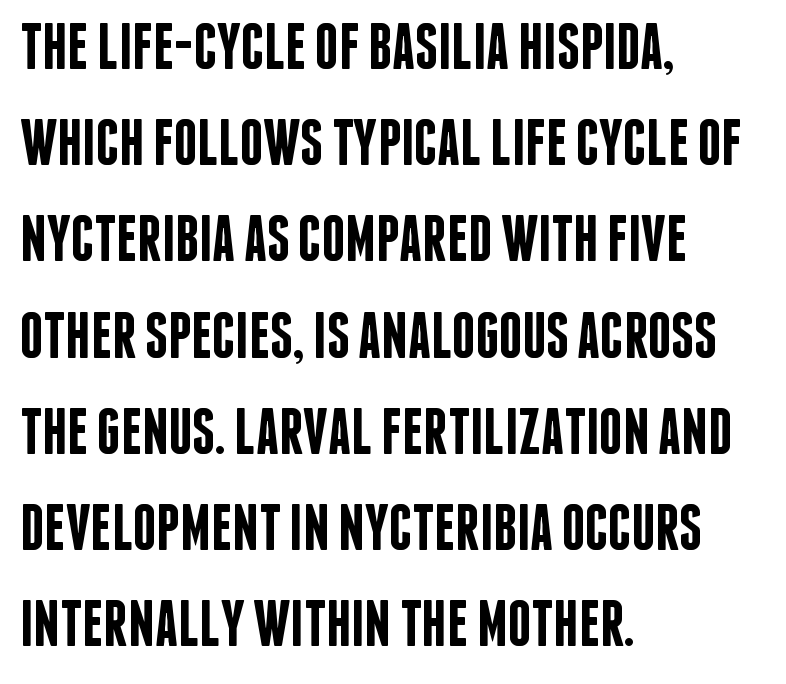
Q: Is the text bold? A: Semi-bold.
Q: Is the text italic (slanted)? A: No, it is upright.
Q: Is the typeface a serif or a sans-serif typeface? A: Sans-serif.
Q: Is the text underlined? A: No.
Q: How is the paragraph aligned? A: Left-aligned.
Q: Is the spacing between letters normal or unusually wide? A: Normal.
Q: Is the spacing between lines tight, normal or loose? A: Normal.
Q: Width (condensed, normal, or wide)? A: Condensed.
Q: Stroke contrast? A: Low.
Q: x-height? A: Large.
Q: Monospaced? A: No.
